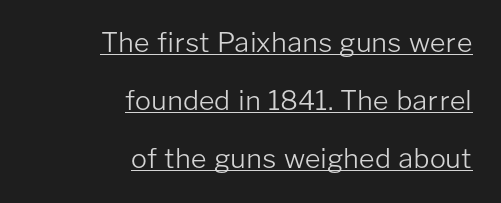
The image shows 27 px text type, upright; set right-aligned, loose line spacing (2.15x), normal letter spacing, underlined.
